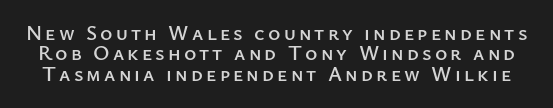
The image shows 21 px text type, upright; set tight line spacing (0.97x), not underlined.
